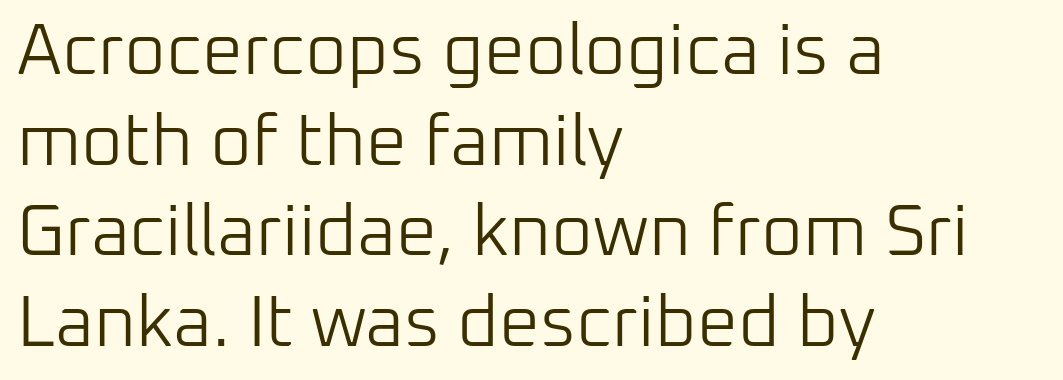
Q: Is the text bold? A: No.
Q: Is the text italic (slanted)? A: No, it is upright.
Q: Is the typeface a serif or a sans-serif typeface? A: Sans-serif.
Q: Is the text underlined? A: No.
Q: How is the paragraph aligned? A: Left-aligned.
Q: Is the spacing between letters normal or unusually wide? A: Normal.
Q: Is the spacing between lines tight, normal or loose? A: Normal.
Q: Width (condensed, normal, or wide)? A: Normal.
Q: Stroke contrast? A: Low.
Q: x-height? A: Medium.
Q: Monospaced? A: No.
